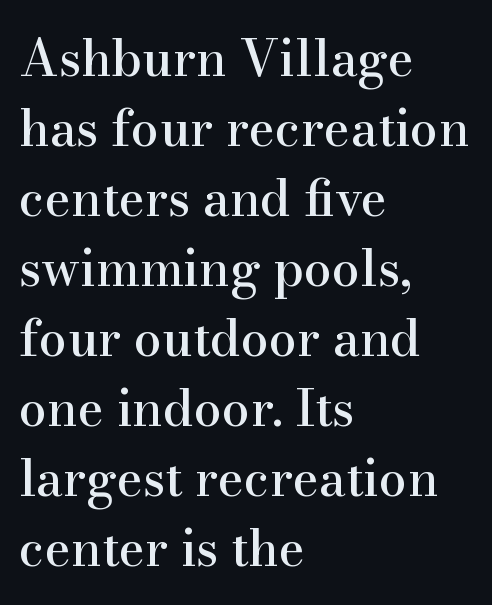
The image shows 50 px serif type, upright; set left-aligned, normal line spacing (1.4x), normal letter spacing, not underlined; high stroke contrast and a small x-height.
